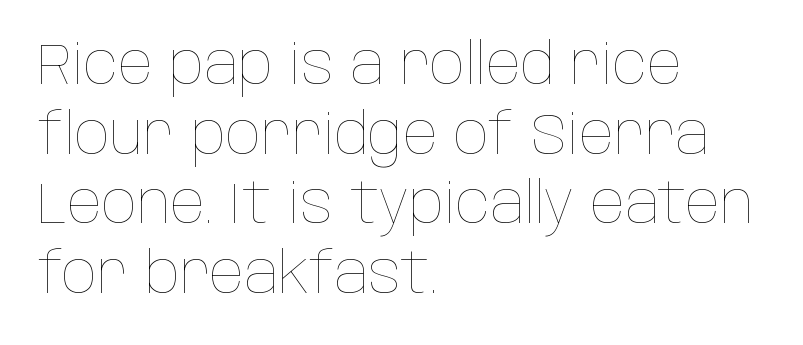
The type sits square on the baseline with zero lean. The typesetter chose a ragged-right arrangement here. No letter is thick-stroked: the sample isn't bold. Note the varied advance widths — an 'i' is clearly narrower than an 'm'.
